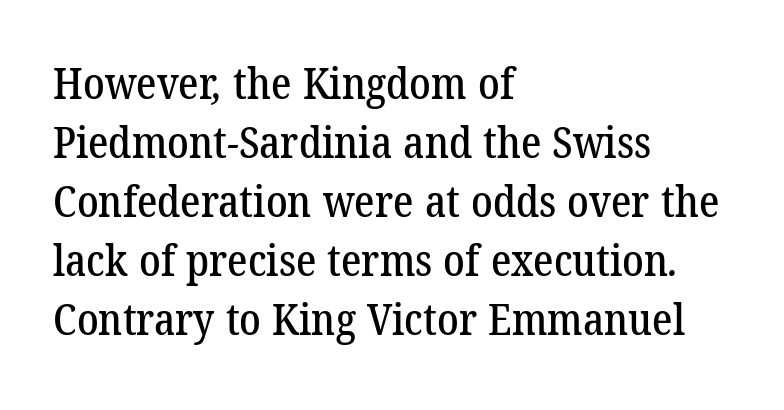
The image shows 43 px serif type; set left-aligned, normal line spacing (1.37x), normal letter spacing, not underlined; low stroke contrast and a medium x-height.
